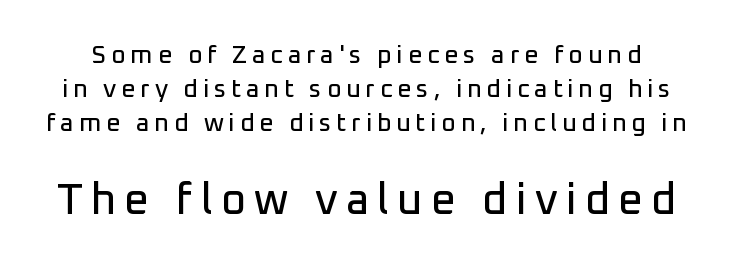
The image shows 43 px sans-serif type, upright; set normal line spacing (1.37x), not underlined; the second (bottom) block is 1.72x larger; low stroke contrast and a medium x-height.
